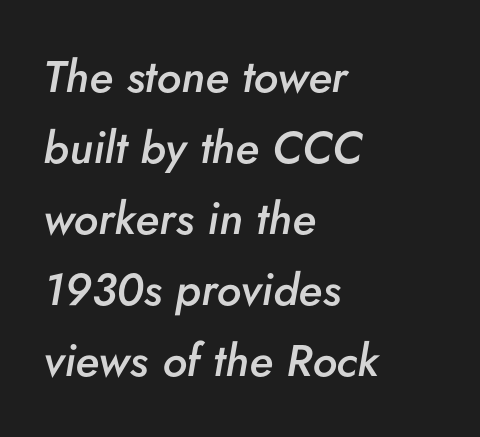
{"italic": "yes", "lean": "right", "slant_degrees": 5, "bold": "semi", "weight": "semibold", "width": "normal", "stroke_contrast": "low", "x_height": "small", "monospaced": "no", "underline": "no", "align": "left", "line_spacing": "normal", "line_spacing_ratio": 1.58, "letter_spacing": "normal", "letter_spacing_em": 0.0, "glyph_px": 45}
